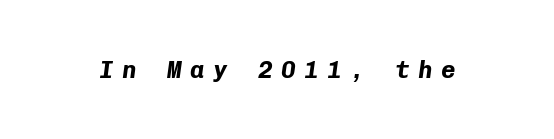
Q: Is the text bold? A: Yes.
Q: Is the text italic (slanted)? A: Yes, it leans right by about 8 degrees.
Q: Is the text underlined? A: No.
Q: Is the spacing between letters normal or unusually wide? A: Unusually wide.
